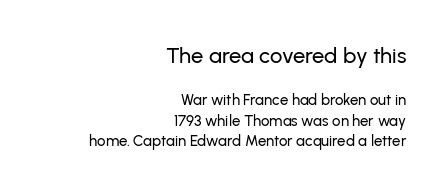
Q: Is the text italic (slanted)? A: No, it is upright.
Q: Is the text underlined? A: No.
Q: How is the paragraph aligned? A: Right-aligned.
Q: Is the spacing between letters normal or unusually wide? A: Normal.
Q: Is the spacing between lines tight, normal or loose? A: Normal.
Q: Which block of text is set in a larger size, the first (top) or the second (bottom)? A: The first (top) one.
